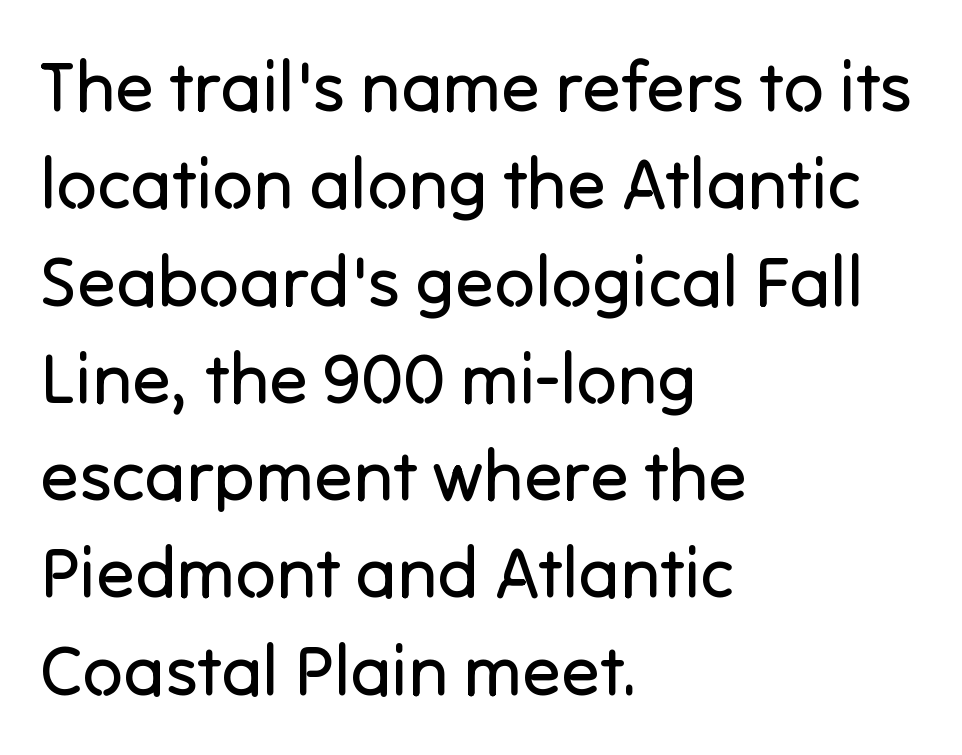
The image shows 71 px regular-weight sans-serif type, upright; set left-aligned, normal line spacing (1.37x), normal letter spacing, not underlined; low stroke contrast and a medium x-height.
